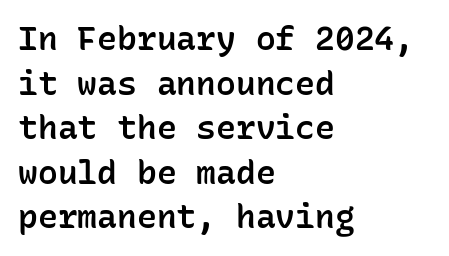
Q: Is the text bold? A: Semi-bold.
Q: Is the text italic (slanted)? A: No, it is upright.
Q: Is the typeface a serif or a sans-serif typeface? A: Sans-serif.
Q: Is the text underlined? A: No.
Q: How is the paragraph aligned? A: Left-aligned.
Q: Is the spacing between letters normal or unusually wide? A: Normal.
Q: Is the spacing between lines tight, normal or loose? A: Normal.
Q: Width (condensed, normal, or wide)? A: Normal.
Q: Stroke contrast? A: Low.
Q: x-height? A: Medium.
Q: Monospaced? A: Yes.
